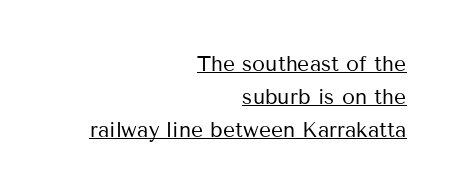
{"italic": "no", "bold": "no", "underline": "yes", "align": "right", "line_spacing": "normal", "line_spacing_ratio": 1.58, "letter_spacing": "normal", "letter_spacing_em": 0.0, "glyph_px": 21}
